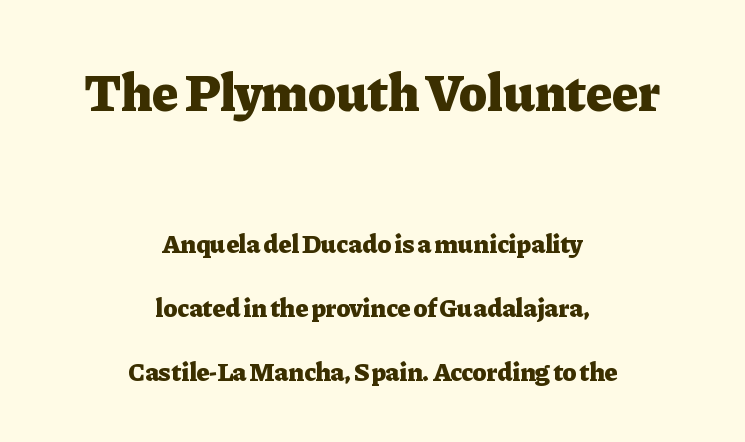
The passage shown begins with its larger block and ends with its smaller one. Leftover space on each line is divided equally before and after the words. Check where the strokes stop: tiny serifs finish them off. Short note: letters normally spaced. Note the varied advance widths — an 'i' is clearly narrower than an 'm'.
